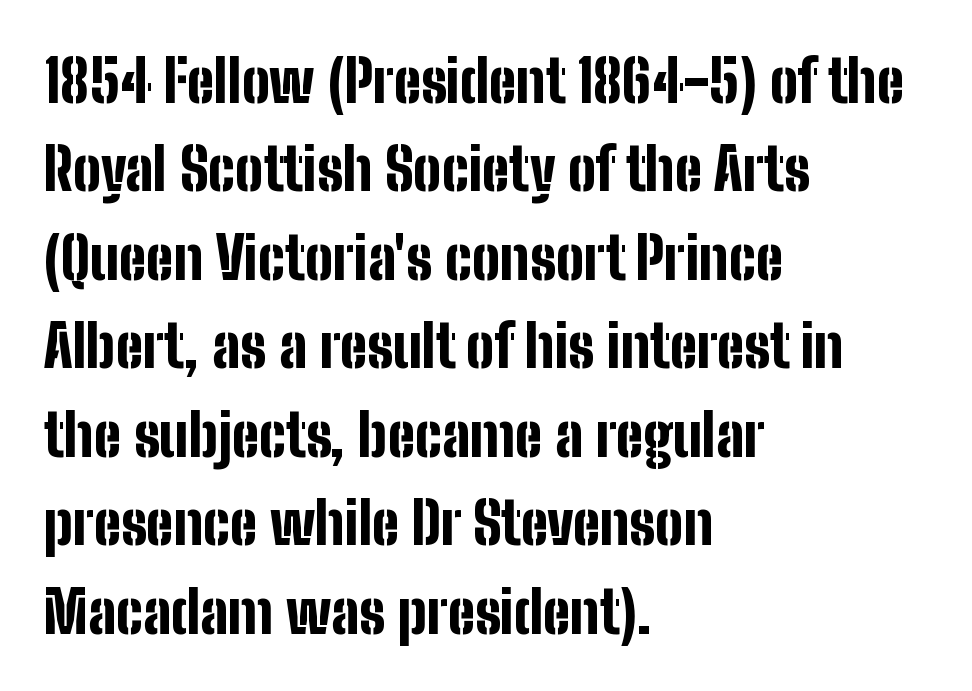
Q: Is the text bold? A: Yes.
Q: Is the text italic (slanted)? A: No, it is upright.
Q: Is the typeface a serif or a sans-serif typeface? A: Sans-serif.
Q: Is the text underlined? A: No.
Q: How is the paragraph aligned? A: Left-aligned.
Q: Is the spacing between letters normal or unusually wide? A: Normal.
Q: Is the spacing between lines tight, normal or loose? A: Normal.
Q: Width (condensed, normal, or wide)? A: Condensed.
Q: Stroke contrast? A: Low.
Q: x-height? A: Medium.
Q: Monospaced? A: No.
